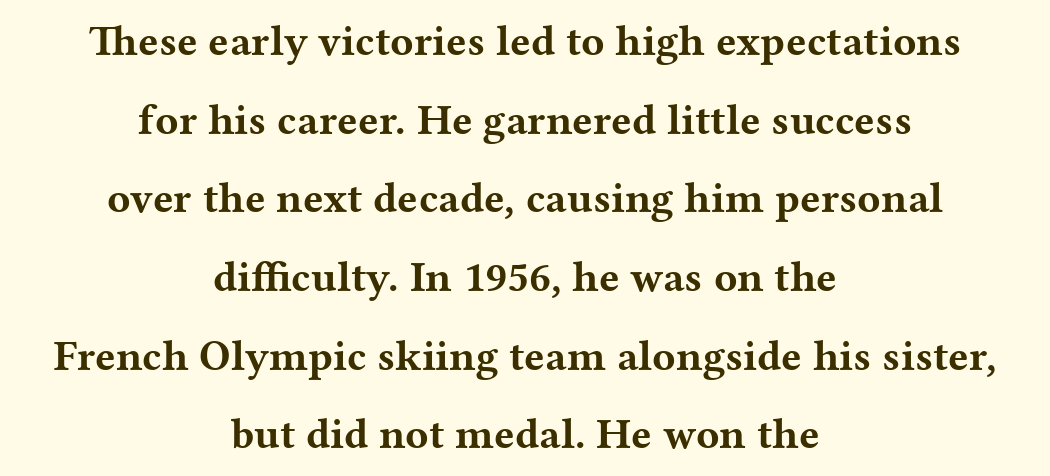
The image shows 43 px bold, wide serif type, upright; set centered, line spacing 1.83x, normal letter spacing, not underlined; medium stroke contrast and a medium x-height.
